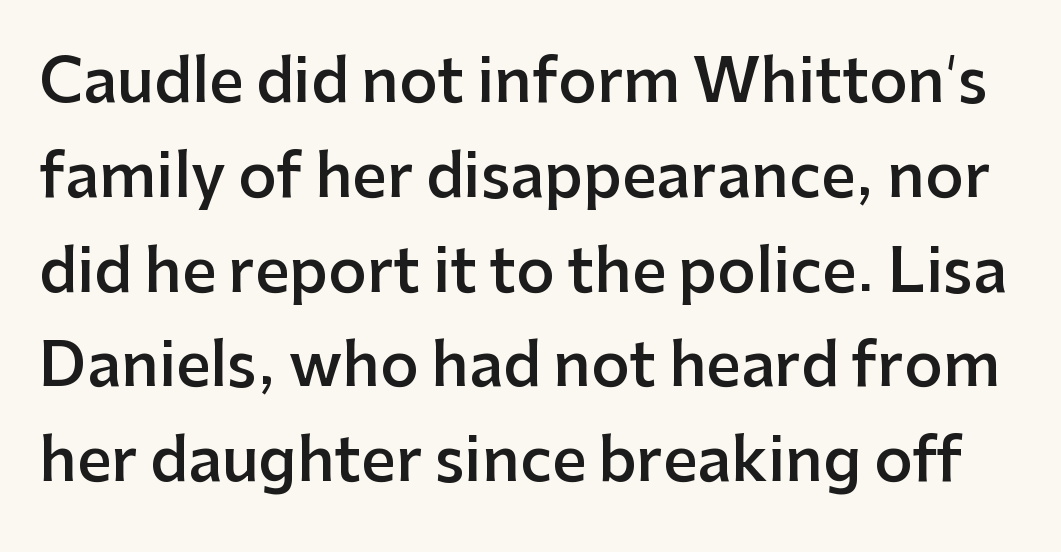
It's the straight-up-and-down kind of type. The passage shown is typed in a proportional face where columns would drift. Honestly, there is no underline to notice here at all. What kind of face is this? One without serifs — a sans. There is no visible air inserted between adjacent glyphs.
